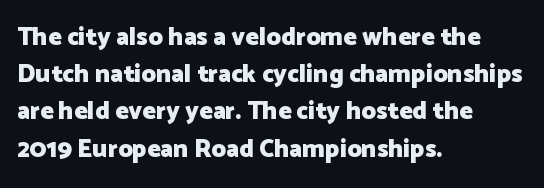
Q: Is the text bold? A: Yes.
Q: Is the text italic (slanted)? A: No, it is upright.
Q: Is the text underlined? A: No.
Q: How is the paragraph aligned? A: Left-aligned.
Q: Is the spacing between letters normal or unusually wide? A: Normal.
Q: Is the spacing between lines tight, normal or loose? A: Normal.
